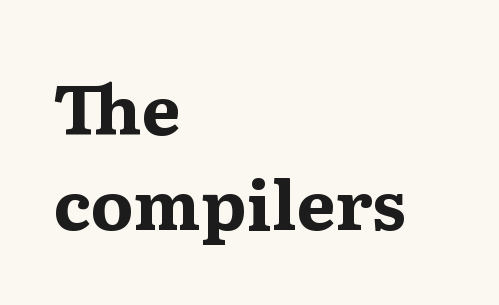
The face used here is rendered with its standard letterfit. The letters stand straight up with perfectly vertical stems. Words float on clear page, feet unadorned. This is heavy type, rendered in bold. The line-height multiplier appears to be the usual default.
